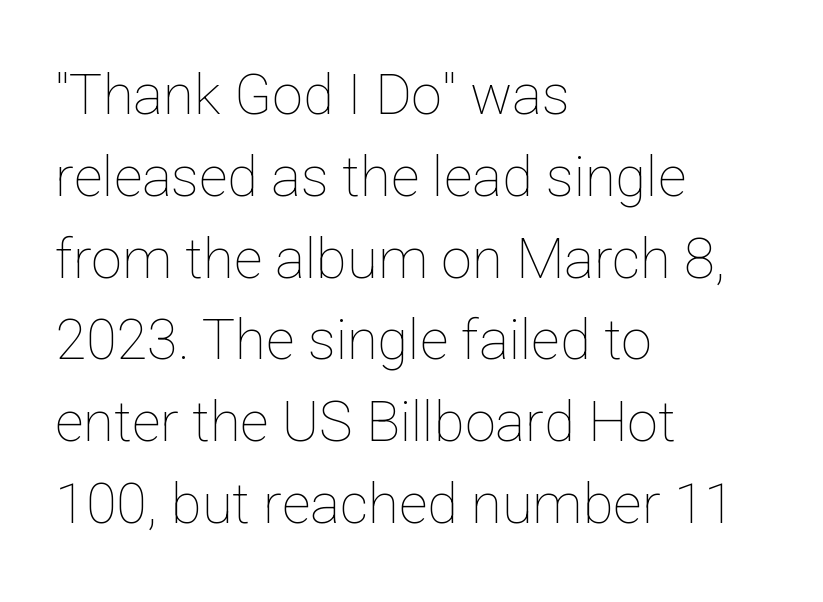
Q: Is the text bold? A: No.
Q: Is the text italic (slanted)? A: No, it is upright.
Q: Is the text underlined? A: No.
Q: How is the paragraph aligned? A: Left-aligned.
Q: Is the spacing between letters normal or unusually wide? A: Normal.
Q: Is the spacing between lines tight, normal or loose? A: Normal.
Q: Width (condensed, normal, or wide)? A: Normal.
Q: Stroke contrast? A: Low.
Q: x-height? A: Medium.
Q: Monospaced? A: No.
